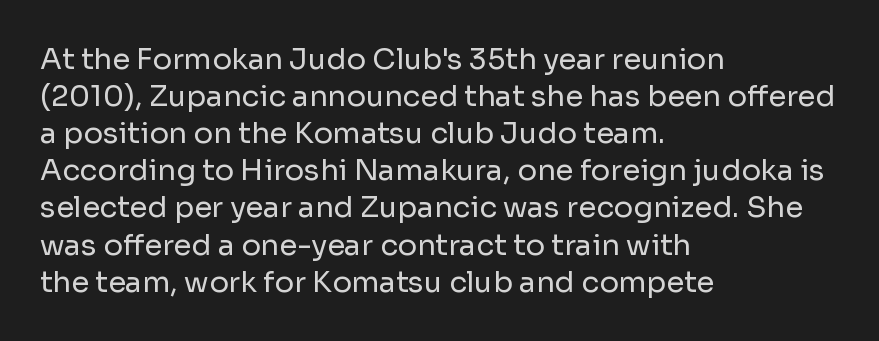
Decoration check: the copy has no underline. Is this a heavy cut? Hardly; it is regular or lighter. The lines are quadded left. Notice how the stems are strictly vertical — no italics here.
